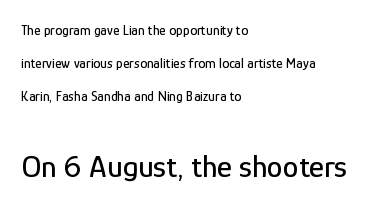
Bare-footed words on every line. One glance says open: line gaps are wider than usual. The following chunk of copy outweighs the initial chunk in type size. The passage shown is typeset with a sans-serif family. Note the varied advance widths — an 'i' is clearly narrower than an 'm'.
